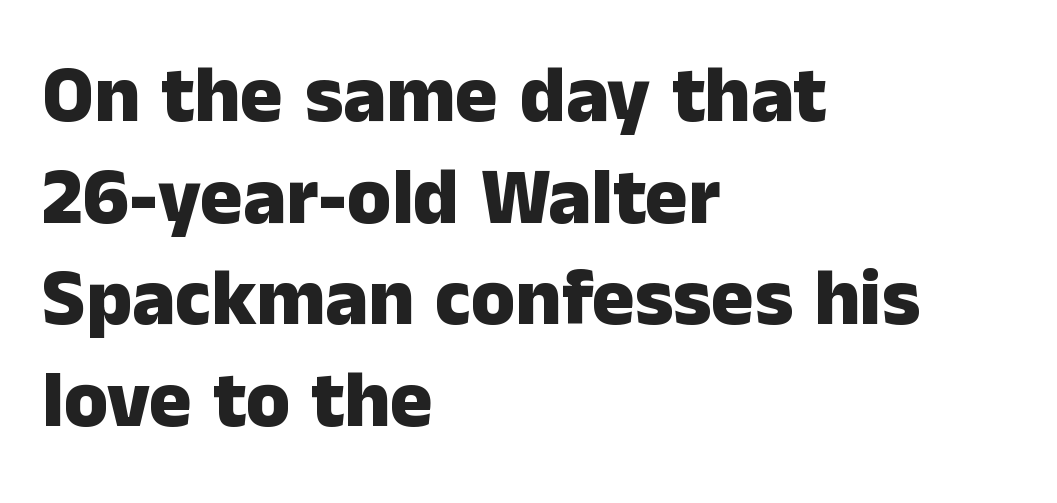
The type is set solid horizontally, with unmodified tracking. Does the leading feel generous? No, just average. Left-aligned paragraph, ragged on the right. The font family rendered here belongs to the sans-serif group.
